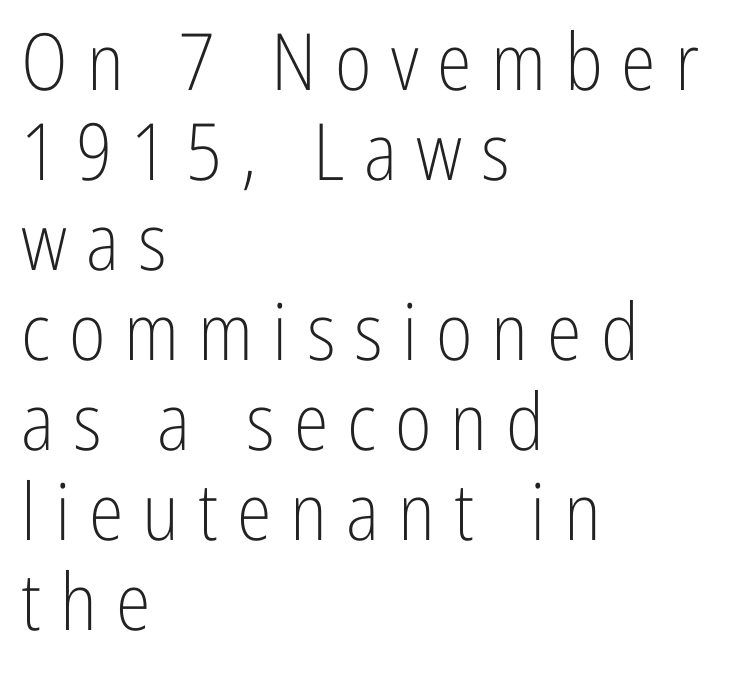
{"serif": "no", "italic": "no", "bold": "no", "weight": "light", "width": "condensed", "stroke_contrast": "low", "x_height": "medium", "monospaced": "no", "underline": "no", "align": "left", "line_spacing": "tight", "line_spacing_ratio": 1.14, "letter_spacing": "wide", "letter_spacing_em": 0.24, "glyph_px": 79}
